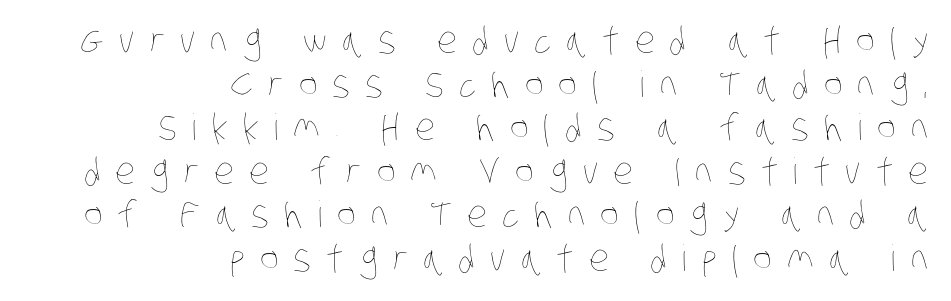
Proportional: the letters do not fall into vertical columns. Someone cranked the tracking dial way up on this one. The characters are drawn with everyday or finer stroke widths. The passage shown is not underscored anywhere. If you drew a ruler down the right edge, every line would touch it.
